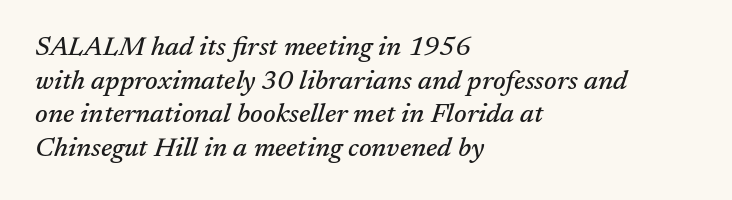
The image shows 27 px text type, italic (leaning right); set left-aligned, normal line spacing (1.25x), normal letter spacing, not underlined.
